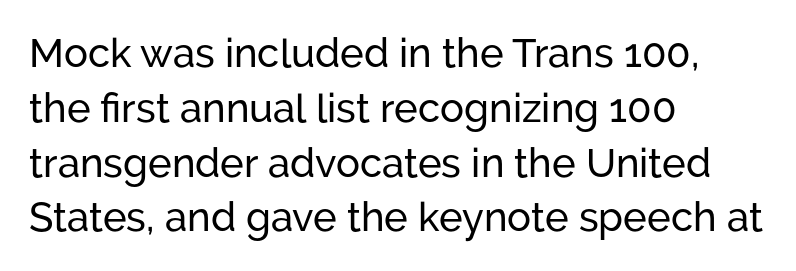
A roman cut, with each character standing at attention. The baseline area is clear. The rows are spaced the way most documents space them. All the whitespace from short lines collects on the right. The rendering shows plain stroke endings on the letterforms — a sans-serif design. No extra tracking has been applied to these lines.
